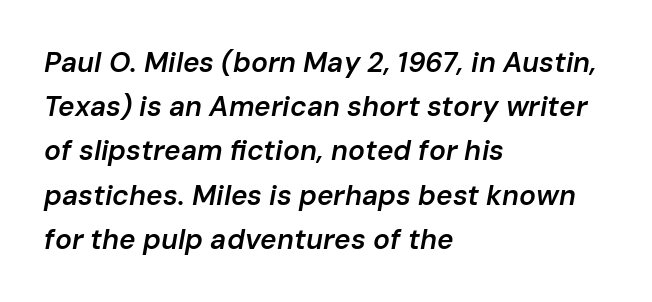
{"italic": "yes", "lean": "right", "slant_degrees": 10, "bold": "semi", "weight": "semibold", "width": "normal", "stroke_contrast": "low", "x_height": "medium", "monospaced": "no", "underline": "no", "align": "left", "line_spacing": "normal", "line_spacing_ratio": 1.58, "letter_spacing": "normal", "letter_spacing_em": 0.0, "glyph_px": 28}
